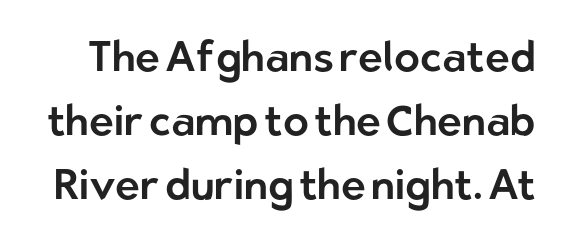
The image shows 42 px sans-serif type, upright; set normal line spacing (1.52x), normal letter spacing, not underlined; low stroke contrast and a medium x-height.
